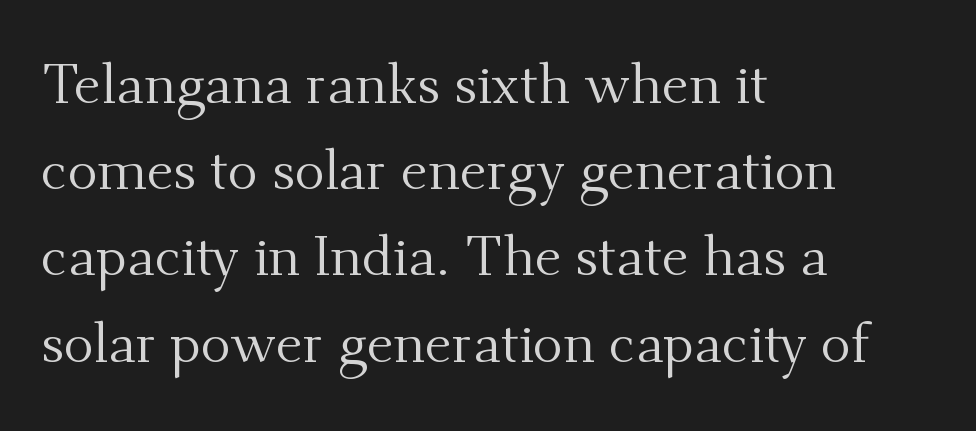
Q: Is the text bold? A: No.
Q: Is the text italic (slanted)? A: No, it is upright.
Q: Is the typeface a serif or a sans-serif typeface? A: Serif.
Q: Is the text underlined? A: No.
Q: How is the paragraph aligned? A: Left-aligned.
Q: Is the spacing between letters normal or unusually wide? A: Normal.
Q: Is the spacing between lines tight, normal or loose? A: Normal.
Q: Width (condensed, normal, or wide)? A: Normal.
Q: Stroke contrast? A: Medium.
Q: x-height? A: Small.
Q: Monospaced? A: No.
